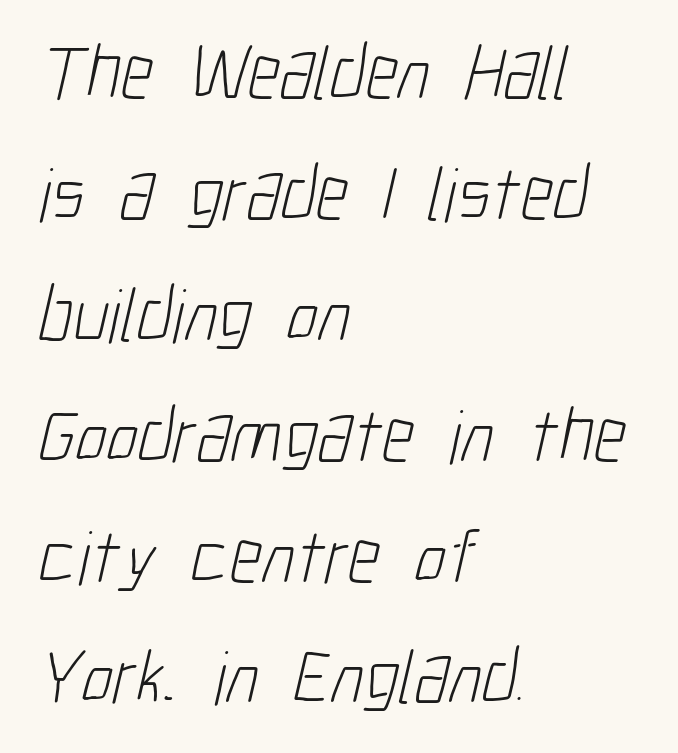
The image shows 77 px light, condensed sans-serif type; set left-aligned, normal line spacing (1.57x), normal letter spacing, not underlined; low stroke contrast and a medium x-height.
